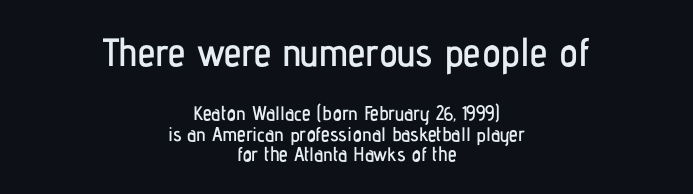
The image shows 40 px condensed sans-serif type, upright; set centered, tight line spacing (1.03x), normal letter spacing, not underlined; the first (top) block is 2.0x larger; low stroke contrast and a medium x-height.
